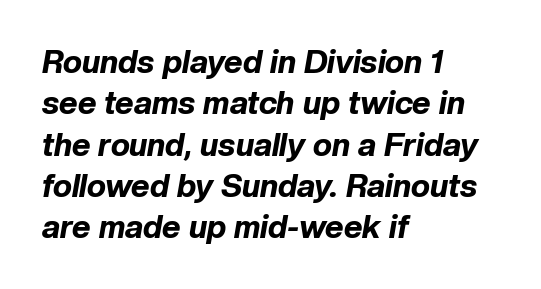
The image shows 32 px bold type, italic (leaning right); set left-aligned, normal line spacing (1.29x), normal letter spacing, not underlined; low stroke contrast and a medium x-height.
